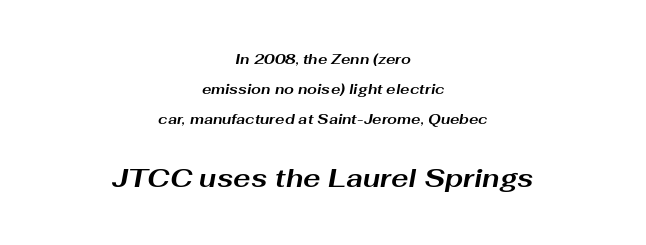
{"italic": "yes", "lean": "right", "slant_degrees": 10, "bold": "yes", "underline": "no", "align": "center", "line_spacing": "loose", "line_spacing_ratio": 2.15, "letter_spacing": "normal", "letter_spacing_em": 0.0, "larger_block": "second", "size_ratio": 1.86, "glyph_px": 26}
